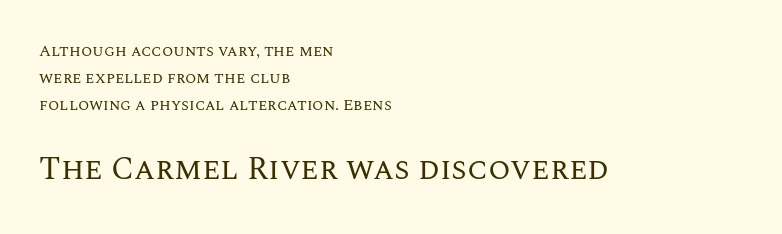
{"italic": "no", "bold": "no", "weight": "regular", "width": "normal", "stroke_contrast": "medium", "x_height": "large", "monospaced": "no", "underline": "no", "align": "left", "line_spacing": "normal", "line_spacing_ratio": 1.68, "letter_spacing": "normal", "letter_spacing_em": 0.0, "larger_block": "second", "size_ratio": 2.0, "glyph_px": 32}
